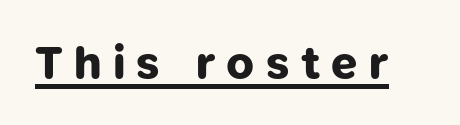
{"serif": "no", "bold": "yes", "weight": "bold", "width": "normal", "stroke_contrast": "low", "x_height": "medium", "monospaced": "no", "underline": "yes", "letter_spacing": "wide", "letter_spacing_em": 0.24, "glyph_px": 47}
